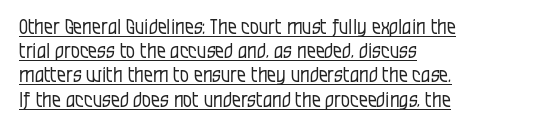
Q: Is the text bold? A: No.
Q: Is the text italic (slanted)? A: No, it is upright.
Q: Is the text underlined? A: Yes.
Q: How is the paragraph aligned? A: Left-aligned.
Q: Is the spacing between letters normal or unusually wide? A: Normal.
